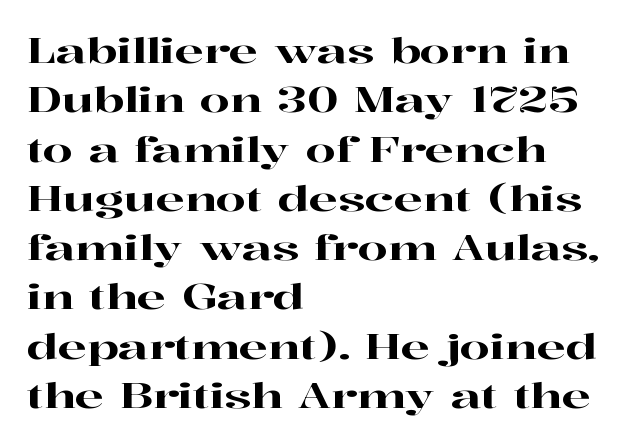
Reading down the column, the eye jumps a familiar distance to each next line. The face used here is seriffed, in the tradition of book romans. Does extra space separate the letters? No, they use regular spacing. Proportional: the letters do not fall into vertical columns. The text block is weighted toward the left margin, trailing off unevenly rightward. Is there any slant? The stems are plumb.
